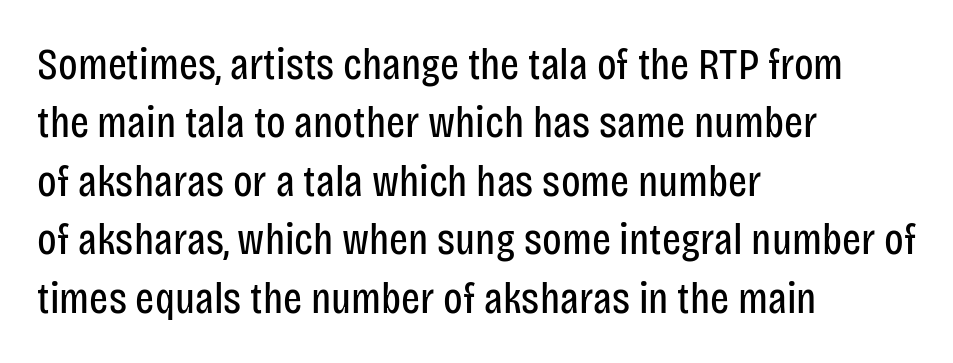
{"serif": "no", "italic": "no", "bold": "no", "weight": "regular", "width": "condensed", "stroke_contrast": "low", "x_height": "large", "monospaced": "no", "underline": "no", "align": "left", "line_spacing": "normal", "line_spacing_ratio": 1.3, "letter_spacing": "normal", "letter_spacing_em": 0.0, "glyph_px": 45}
